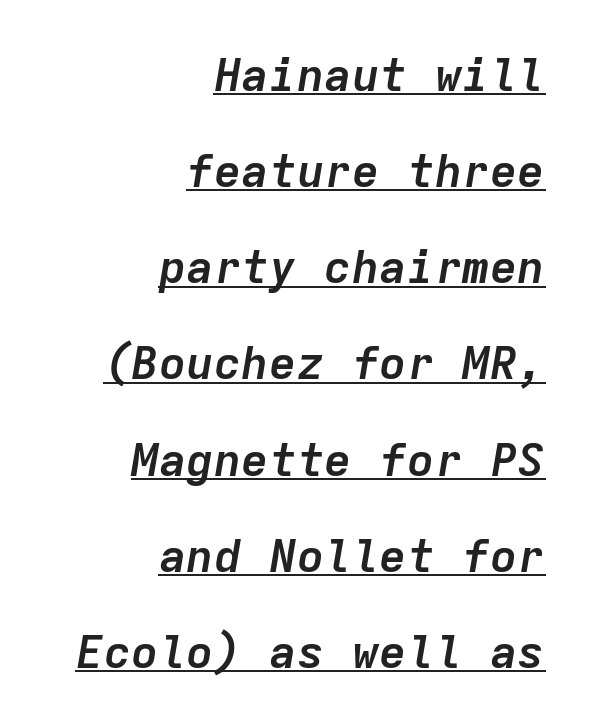
The image shows 46 px semibold type, italic (leaning right), monospaced; set right-aligned, loose line spacing (2.09x), normal letter spacing, underlined; low stroke contrast and a medium x-height.
